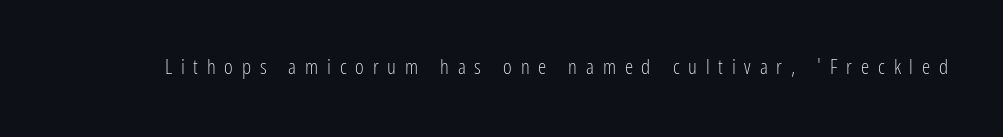
Q: Is the text bold? A: No.
Q: Is the text italic (slanted)? A: No, it is upright.
Q: Is the text underlined? A: No.
Q: Is the spacing between letters normal or unusually wide? A: Unusually wide.
